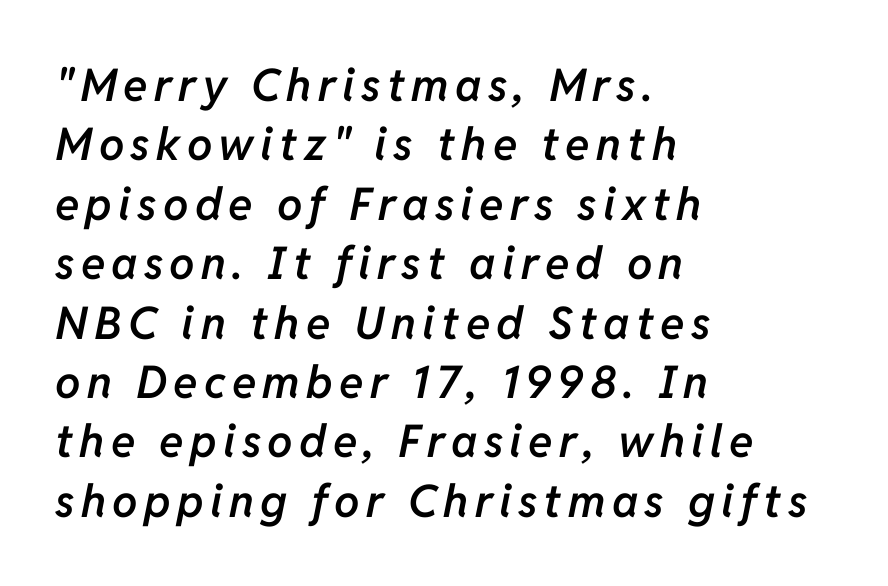
Q: Is the text bold? A: Semi-bold.
Q: Is the text italic (slanted)? A: Yes, it leans right by about 11 degrees.
Q: Is the text underlined? A: No.
Q: How is the paragraph aligned? A: Left-aligned.
Q: Is the spacing between lines tight, normal or loose? A: Normal.
Q: Width (condensed, normal, or wide)? A: Normal.
Q: Stroke contrast? A: Low.
Q: x-height? A: Medium.
Q: Monospaced? A: No.
